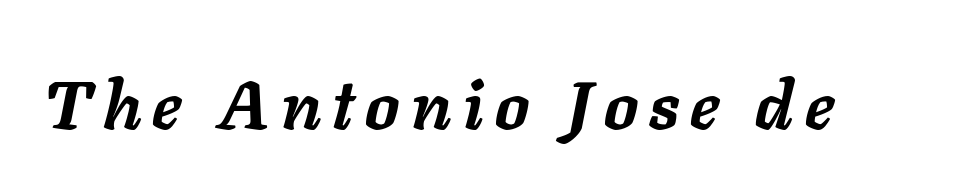
Q: Is the text bold? A: Yes.
Q: Is the text italic (slanted)? A: Yes, it leans right by about 11 degrees.
Q: Is the text underlined? A: No.
Q: Width (condensed, normal, or wide)? A: Normal.
Q: Stroke contrast? A: Low.
Q: x-height? A: Medium.
Q: Monospaced? A: No.
